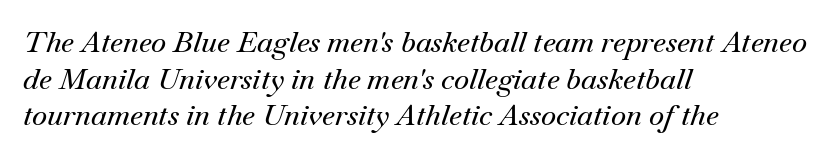
Q: Is the text italic (slanted)? A: Yes, it leans right by about 18 degrees.
Q: Is the typeface a serif or a sans-serif typeface? A: Serif.
Q: Is the text underlined? A: No.
Q: How is the paragraph aligned? A: Left-aligned.
Q: Is the spacing between letters normal or unusually wide? A: Normal.
Q: Is the spacing between lines tight, normal or loose? A: Normal.
Q: Width (condensed, normal, or wide)? A: Normal.
Q: Stroke contrast? A: Medium.
Q: x-height? A: Small.
Q: Monospaced? A: No.
